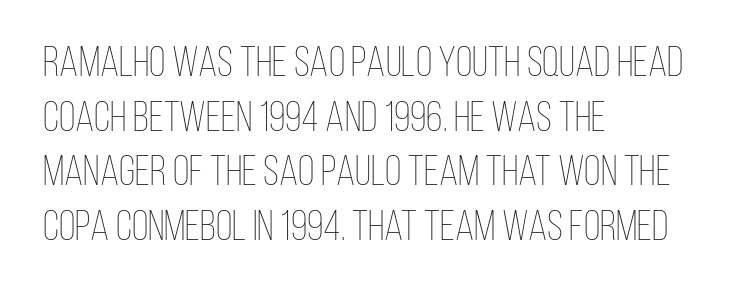
There is no visible air inserted between adjacent glyphs. Weight class: somewhere from thin through regular. The paragraph has a hard left edge and a soft right edge. Words float on clear page, feet unadorned. This is the regular roman posture of the typeface.
